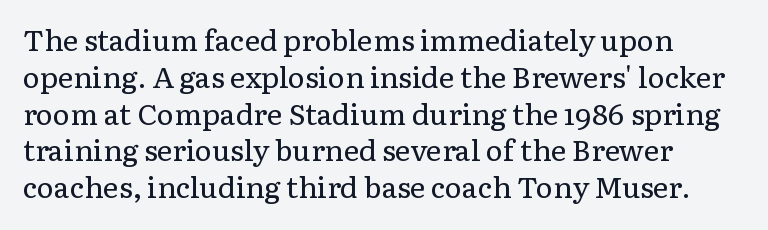
Each new line begins a customary step beneath the previous one. Note the varied advance widths — an 'i' is clearly narrower than an 'm'. The letterforms sit shoulder to shoulder at normal distance. Honestly, there is no underline to notice here at all. Rendered with straight, roman letterforms. This sample is left-justified, so line endings fall wherever the words run out.
